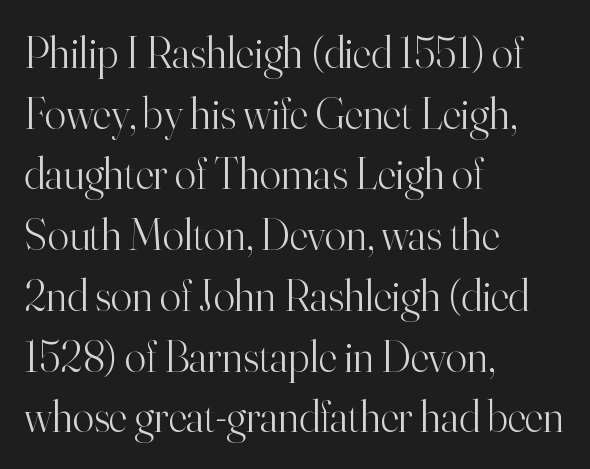
The image shows 44 px light serif type, upright; set left-aligned, normal line spacing (1.38x), normal letter spacing, not underlined; high stroke contrast and a small x-height.
